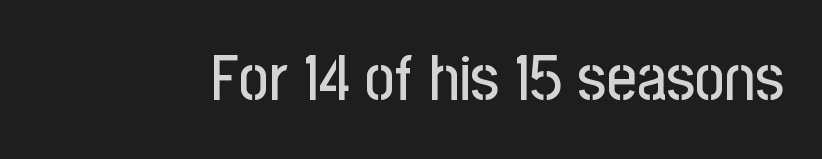
Q: Is the text italic (slanted)? A: No, it is upright.
Q: Is the typeface a serif or a sans-serif typeface? A: Sans-serif.
Q: Is the text underlined? A: No.
Q: Is the spacing between letters normal or unusually wide? A: Normal.
Q: Width (condensed, normal, or wide)? A: Condensed.
Q: Stroke contrast? A: Low.
Q: x-height? A: Medium.
Q: Monospaced? A: No.
